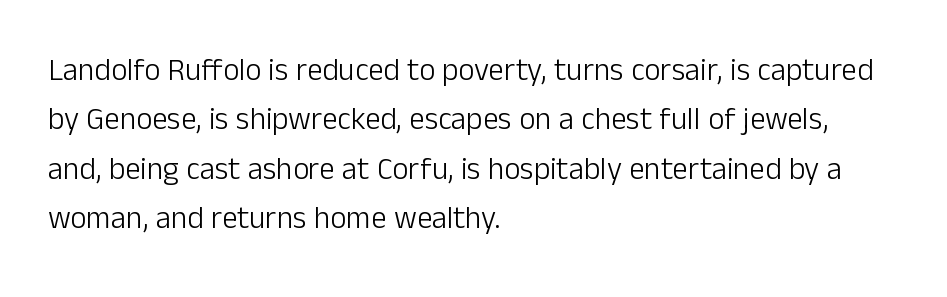
The image shows 31 px light sans-serif type, upright; set left-aligned, normal line spacing (1.59x), normal letter spacing, not underlined; low stroke contrast and a medium x-height.
